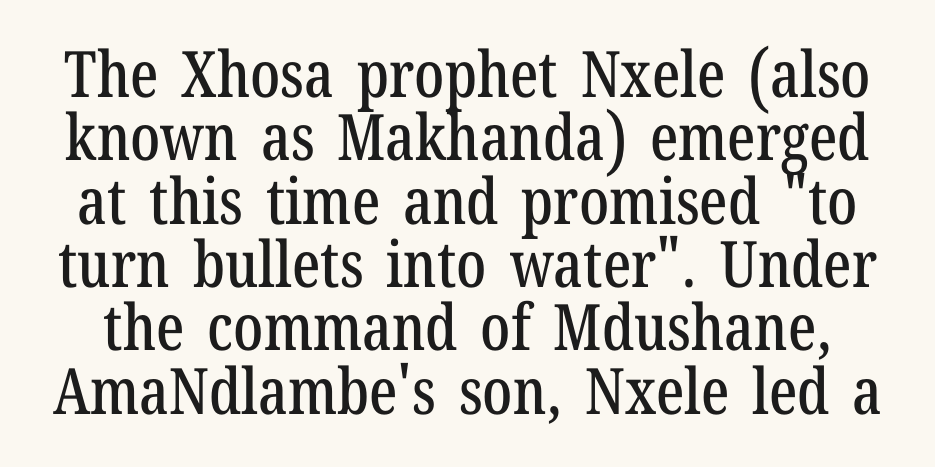
Regarding leading, the lines here are crowded together. Has an underline been added? It has not. Every stem runs plumb, perpendicular to the baseline. Default kerning and tracking; the words read as compact shapes. Looks like regular typesetting: each glyph gets only the width it needs. Type style note: has serifs.
